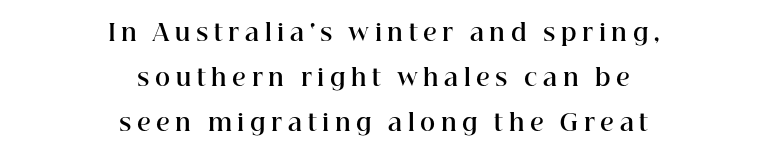
Q: Is the text bold? A: Yes.
Q: Is the text italic (slanted)? A: No, it is upright.
Q: Is the text underlined? A: No.
Q: How is the paragraph aligned? A: Centered.
Q: Is the spacing between letters normal or unusually wide? A: Unusually wide.
Q: Is the spacing between lines tight, normal or loose? A: Loose.
